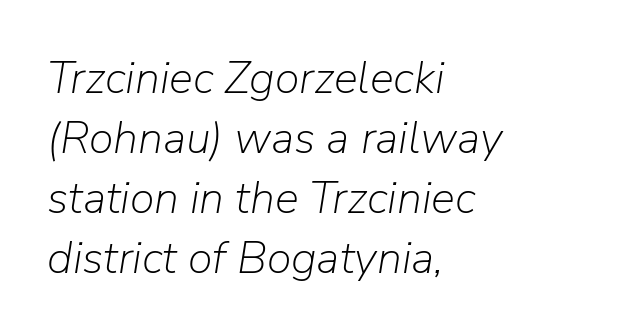
The image shows 45 px light type, italic (leaning right); set left-aligned, normal line spacing (1.33x), normal letter spacing, not underlined; low stroke contrast and a medium x-height.
